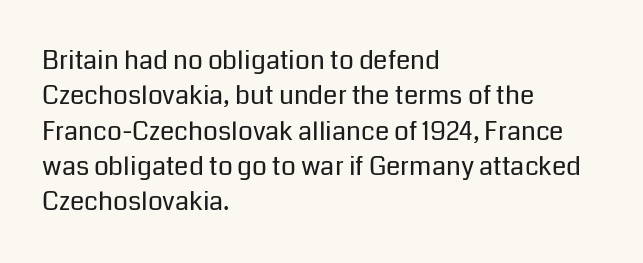
The image shows 26 px text type, upright; set left-aligned, normal line spacing (1.36x), normal letter spacing, not underlined.
